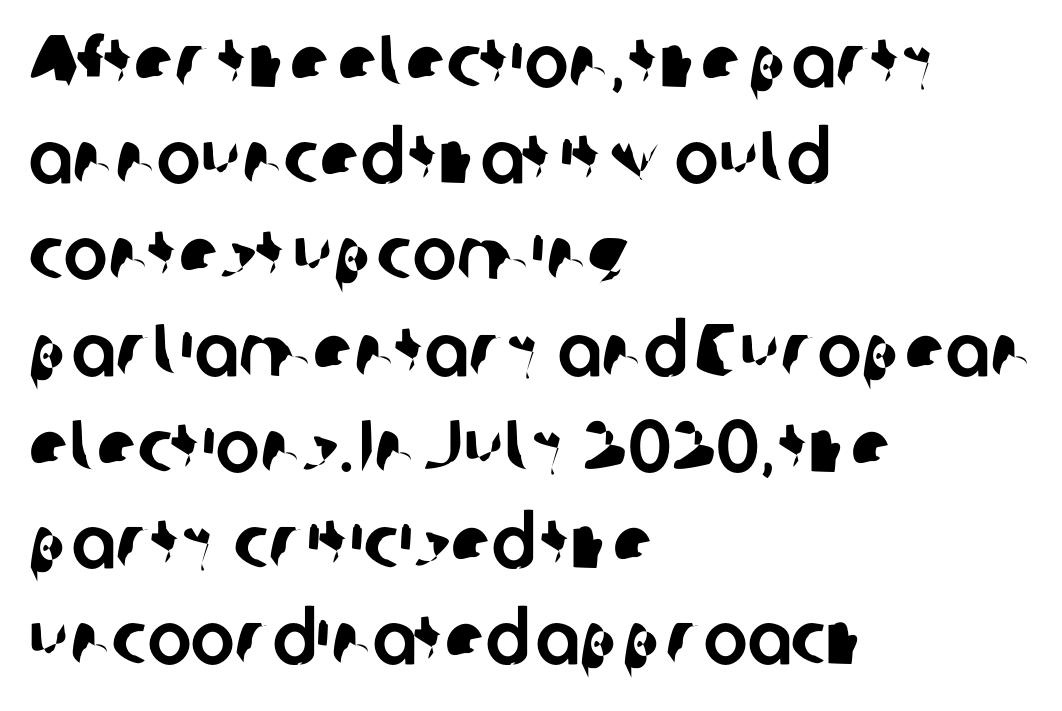
The image shows 74 px sans-serif type; set left-aligned, normal line spacing (1.3x), normal letter spacing, not underlined; low stroke contrast and a medium x-height.
